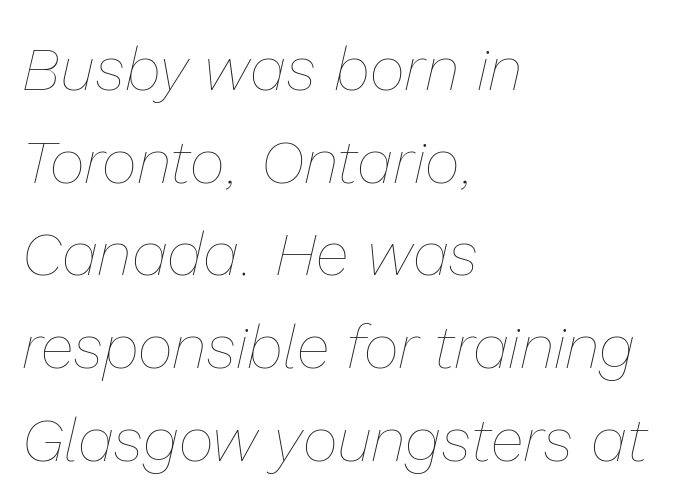
The image shows 61 px thin type, italic (leaning right); set left-aligned, normal line spacing (1.52x), normal letter spacing, not underlined; low stroke contrast and a medium x-height.
